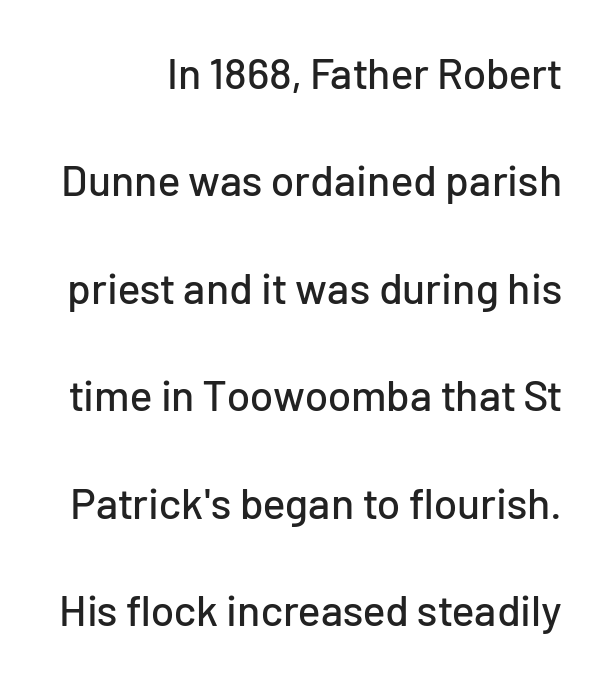
It's the straight-up-and-down kind of type. Type without underlining. The rendering keeps characters at their native spacing. The rendering uses natural spacing where letterforms have individual widths. The lines are spread far apart with generous leading. This is sans-serif lettering, the kind often seen on screens and signage.
